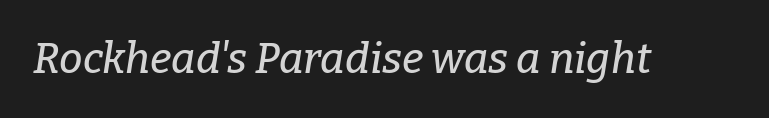
Q: Is the text italic (slanted)? A: Yes, it leans right by about 9 degrees.
Q: Is the typeface a serif or a sans-serif typeface? A: Serif.
Q: Is the text underlined? A: No.
Q: Is the spacing between letters normal or unusually wide? A: Normal.
Q: Width (condensed, normal, or wide)? A: Normal.
Q: Stroke contrast? A: Low.
Q: x-height? A: Medium.
Q: Monospaced? A: No.
